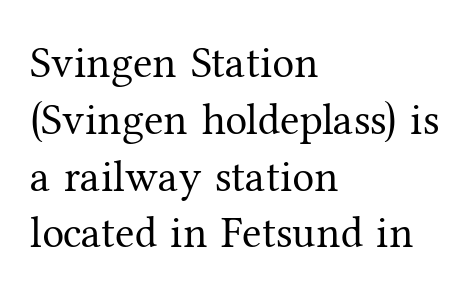
Q: Is the text bold? A: No.
Q: Is the text italic (slanted)? A: No, it is upright.
Q: Is the typeface a serif or a sans-serif typeface? A: Serif.
Q: Is the text underlined? A: No.
Q: How is the paragraph aligned? A: Left-aligned.
Q: Is the spacing between letters normal or unusually wide? A: Normal.
Q: Is the spacing between lines tight, normal or loose? A: Normal.
Q: Width (condensed, normal, or wide)? A: Normal.
Q: Stroke contrast? A: Medium.
Q: x-height? A: Medium.
Q: Monospaced? A: No.
